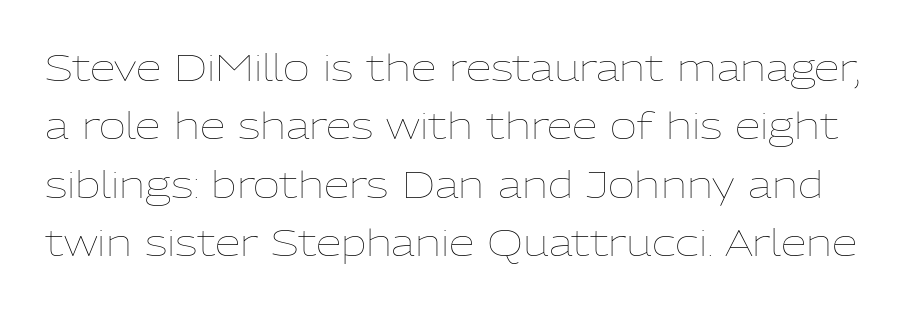
Varying glyph widths throughout — classic text-font behaviour. The passage shown stacks its lines at a standard gap. Decoration check: the copy has no underline. It's the straight-up-and-down kind of type. Nobody touched the tracking dial on this one.
